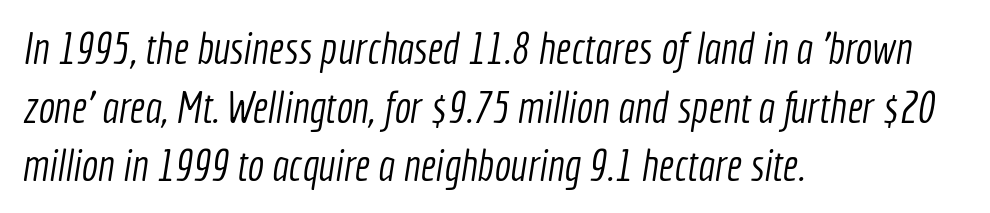
The image shows 44 px light, condensed sans-serif type; set left-aligned, normal line spacing (1.33x), normal letter spacing, not underlined; a medium x-height.
